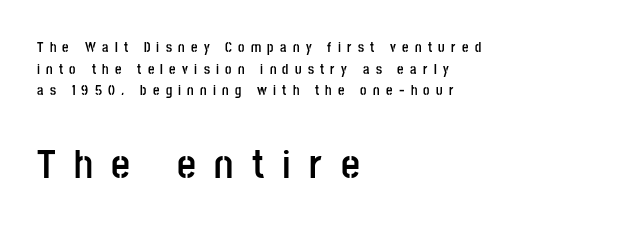
Pretty heavy lettering here — definitely bold. Does the copy run flush right? No — it runs flush left. Horizontal bands of white between lines are of average thickness. Note: no serifs on the glyphs. These lines were composed using upright roman letters.
